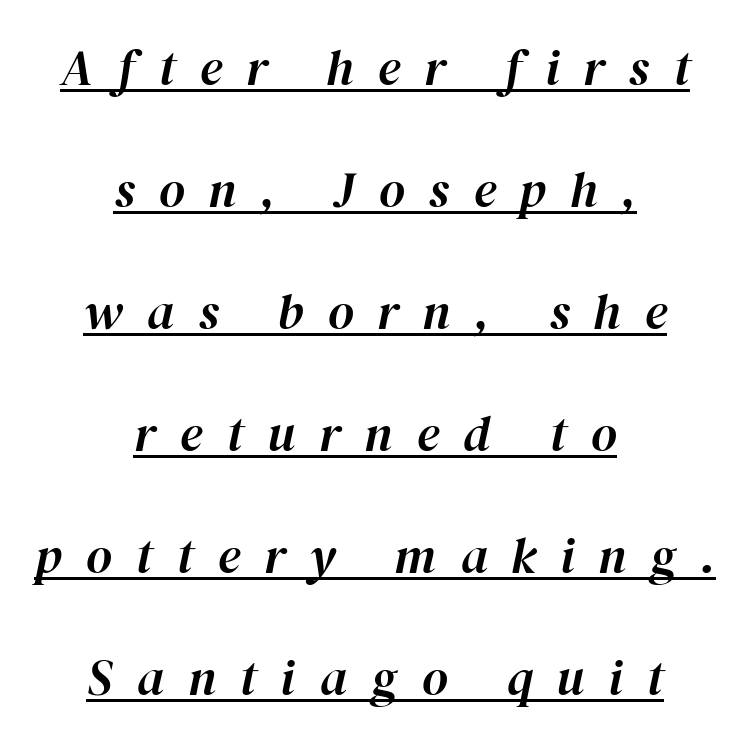
Q: Is the text italic (slanted)? A: Yes, it leans right by about 12 degrees.
Q: Is the text underlined? A: Yes.
Q: How is the paragraph aligned? A: Centered.
Q: Is the spacing between letters normal or unusually wide? A: Unusually wide.
Q: Is the spacing between lines tight, normal or loose? A: Loose.
Q: Width (condensed, normal, or wide)? A: Normal.
Q: Stroke contrast? A: High.
Q: x-height? A: Medium.
Q: Monospaced? A: No.
